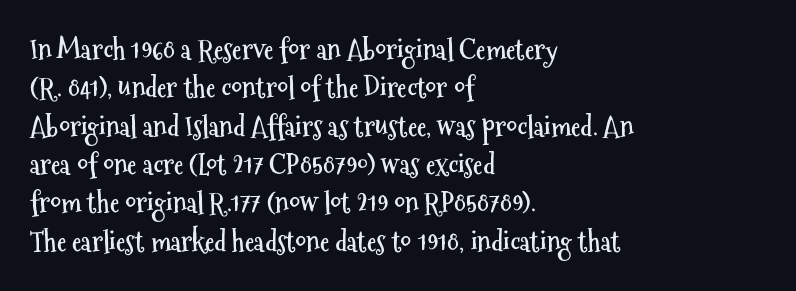
Glyph-to-glyph distance matches everyday printed text. Notice how thick the strokes are: this is what a full bold looks like. A normal amount of white space separates one row of letters from the next. Only glyphs here, with clear space below each row. Vertical strokes here are truly vertical.
